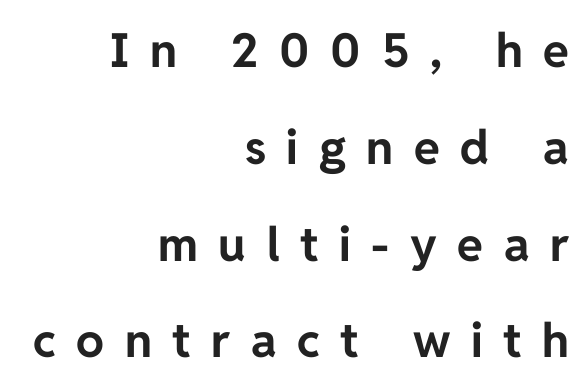
The image shows 47 px bold sans-serif type, upright; set right-aligned, loose line spacing (2.06x), unusually wide letter spacing (+0.44 em), not underlined; low stroke contrast and a medium x-height.
